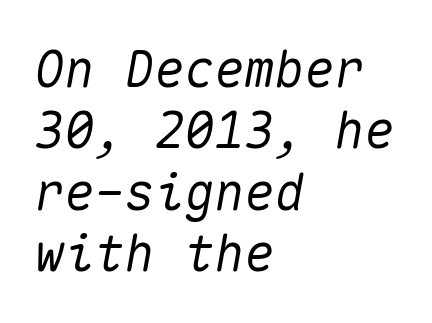
Q: Is the text italic (slanted)? A: Yes, it leans right by about 10 degrees.
Q: Is the text underlined? A: No.
Q: How is the paragraph aligned? A: Left-aligned.
Q: Is the spacing between letters normal or unusually wide? A: Normal.
Q: Width (condensed, normal, or wide)? A: Normal.
Q: Stroke contrast? A: Medium.
Q: x-height? A: Medium.
Q: Monospaced? A: Yes.
